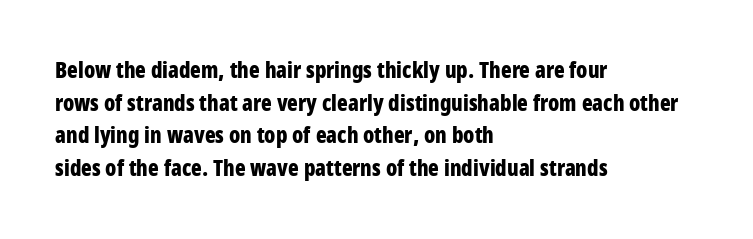
The image shows 22 px bold type, upright; set left-aligned, normal line spacing (1.48x), normal letter spacing, not underlined.
